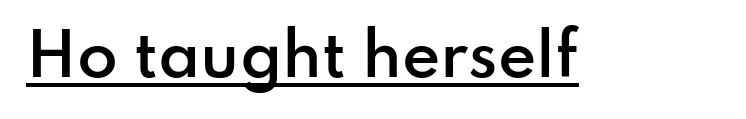
Q: Is the text bold? A: Semi-bold.
Q: Is the text italic (slanted)? A: No, it is upright.
Q: Is the typeface a serif or a sans-serif typeface? A: Sans-serif.
Q: Is the text underlined? A: Yes.
Q: Is the spacing between letters normal or unusually wide? A: Normal.
Q: Width (condensed, normal, or wide)? A: Normal.
Q: Stroke contrast? A: Low.
Q: x-height? A: Small.
Q: Monospaced? A: No.
